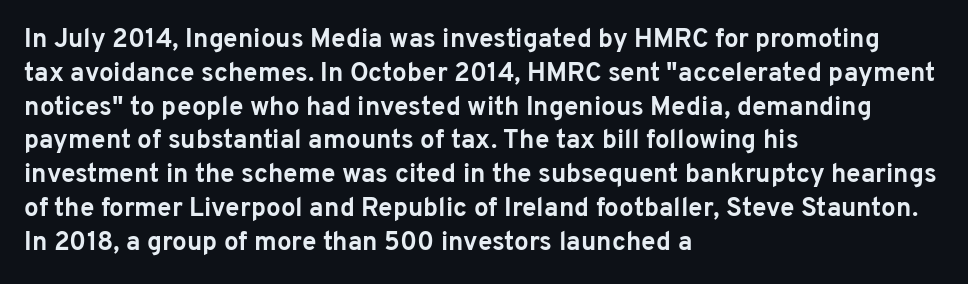
Notice how the stems are strictly vertical — no italics here. The passage shown is emphatically bold. Students, observe: this is what conventionally led text looks like. You could call the tracking neutral — neither tight nor loose. The ragged edge is on the right, which tells us the setting is flush left. Descenders are the only things crossing below the line.
